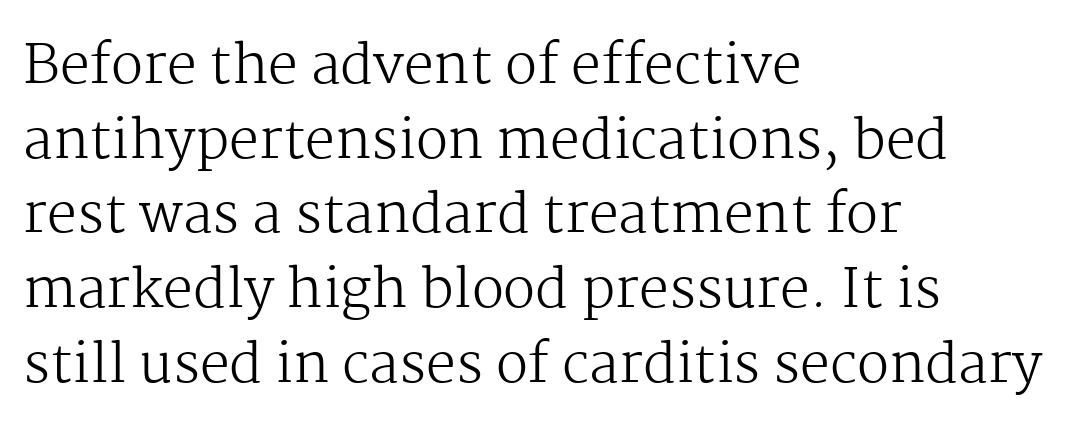
Q: Is the text bold? A: No.
Q: Is the text italic (slanted)? A: No, it is upright.
Q: Is the typeface a serif or a sans-serif typeface? A: Serif.
Q: Is the text underlined? A: No.
Q: How is the paragraph aligned? A: Left-aligned.
Q: Is the spacing between letters normal or unusually wide? A: Normal.
Q: Is the spacing between lines tight, normal or loose? A: Normal.
Q: Width (condensed, normal, or wide)? A: Normal.
Q: Stroke contrast? A: Medium.
Q: x-height? A: Medium.
Q: Monospaced? A: No.
